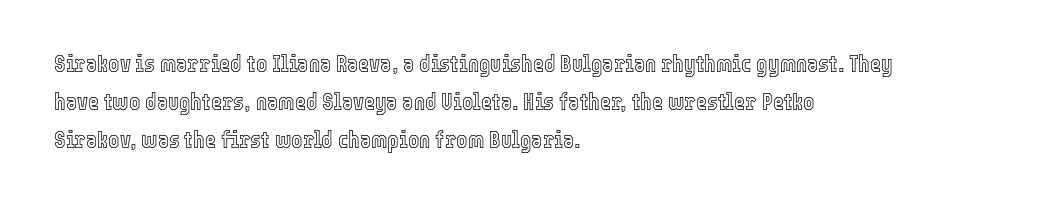
Q: Is the text italic (slanted)? A: No, it is upright.
Q: Is the text underlined? A: No.
Q: How is the paragraph aligned? A: Left-aligned.
Q: Is the spacing between letters normal or unusually wide? A: Normal.
Q: Is the spacing between lines tight, normal or loose? A: Normal.
